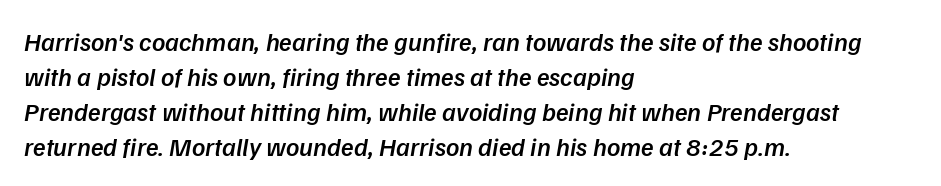
The image shows 26 px text type; set left-aligned, normal line spacing (1.34x), normal letter spacing, not underlined.
